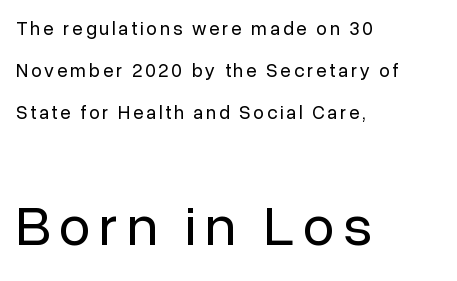
The image shows 57 px regular-weight sans-serif type, upright; set left-aligned, loose line spacing (2.21x), not underlined; the second (bottom) block is 3.0x larger; low stroke contrast and a medium x-height.
